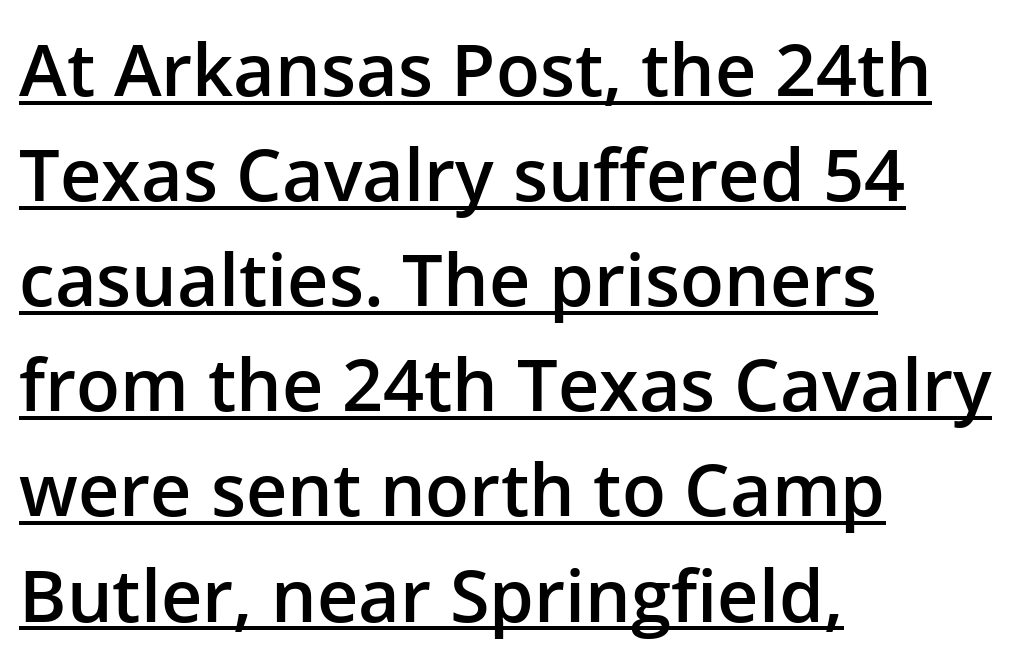
{"serif": "no", "italic": "no", "bold": "semi", "weight": "semibold", "width": "normal", "stroke_contrast": "low", "x_height": "medium", "monospaced": "no", "underline": "yes", "align": "left", "line_spacing": "normal", "line_spacing_ratio": 1.46, "letter_spacing": "normal", "letter_spacing_em": 0.0, "glyph_px": 72}
